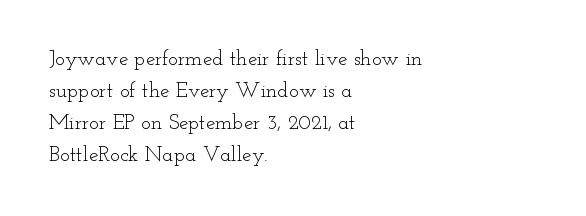
The image shows 21 px text type, upright; set left-aligned, normal line spacing (1.52x), normal letter spacing, not underlined.
